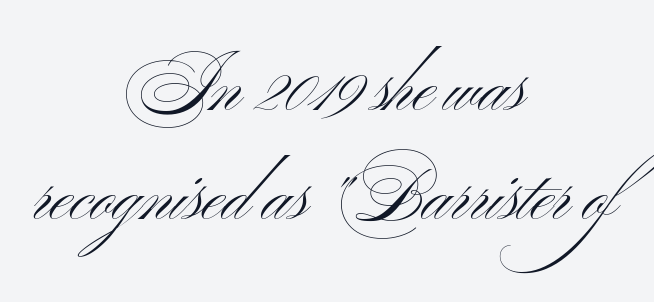
The image shows 72 px light, wide sans-serif type; set centered, normal line spacing (1.52x), normal letter spacing, not underlined; medium stroke contrast and a small x-height.
